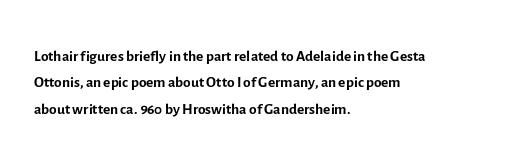
{"italic": "no", "bold": "no", "underline": "no", "align": "left", "line_spacing_ratio": 1.2, "letter_spacing": "normal", "letter_spacing_em": 0.0, "glyph_px": 22}
